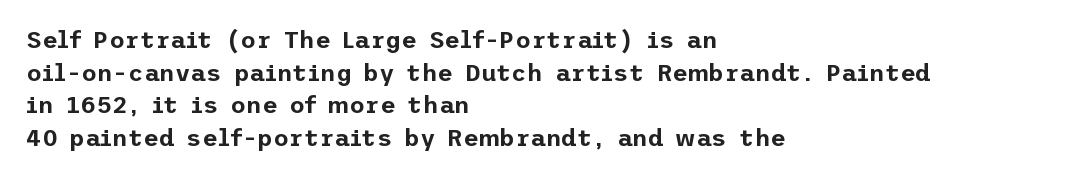
Q: Is the text italic (slanted)? A: No, it is upright.
Q: Is the text underlined? A: No.
Q: How is the paragraph aligned? A: Left-aligned.
Q: Is the spacing between letters normal or unusually wide? A: Normal.
Q: Is the spacing between lines tight, normal or loose? A: Normal.
